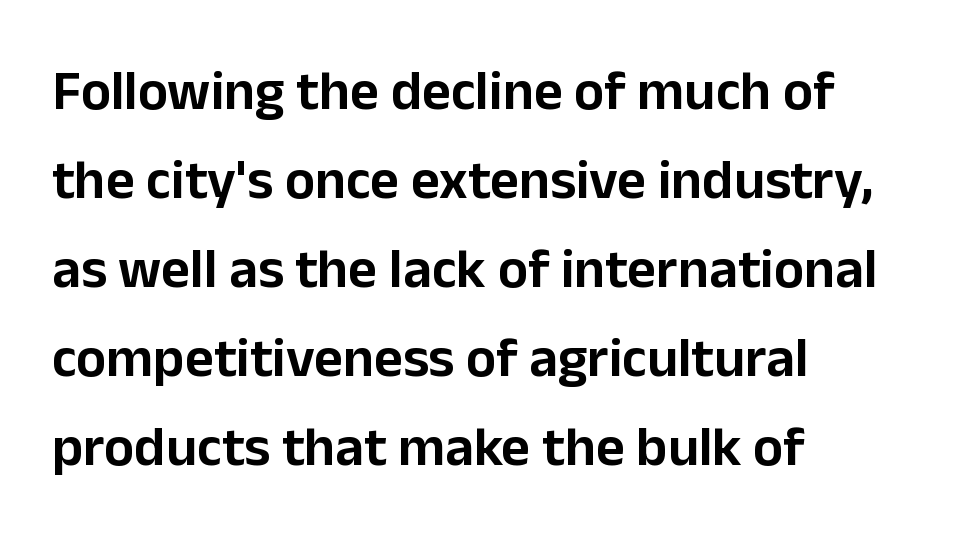
The rows are spaced the way most documents space them. Beneath every word, the page is bare. Is there any slant? The stems are plumb. Do the characters align in a grid? No, the font is proportional. In CSS terms this would be text-align: left. A sans-serif font was chosen for this passage.
